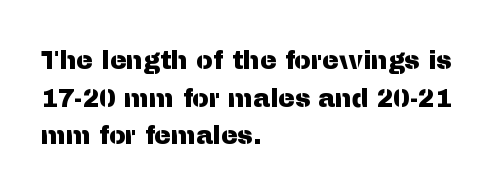
The image shows 25 px text type, upright; set left-aligned, normal line spacing (1.51x), normal letter spacing, not underlined.
